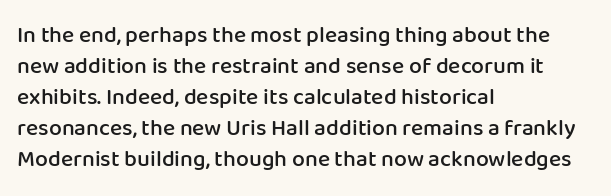
{"italic": "no", "bold": "semi", "underline": "no", "align": "left", "line_spacing": "normal", "line_spacing_ratio": 1.35, "letter_spacing": "normal", "letter_spacing_em": 0.0, "glyph_px": 23}
